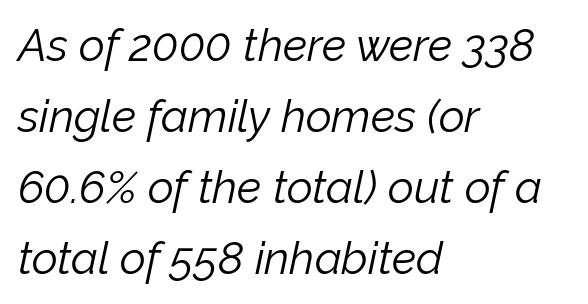
The image shows 45 px light type, italic (leaning right); set left-aligned, normal line spacing (1.58x), normal letter spacing, not underlined; low stroke contrast and a medium x-height.
